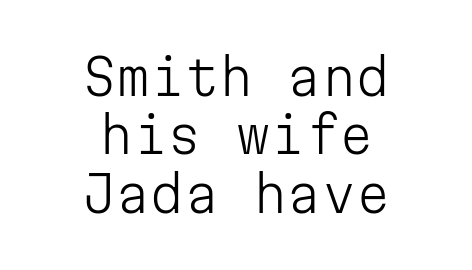
The image shows 49 px light sans-serif type, upright, monospaced; set centered, line spacing 1.19x, normal letter spacing, not underlined; low stroke contrast and a medium x-height.
